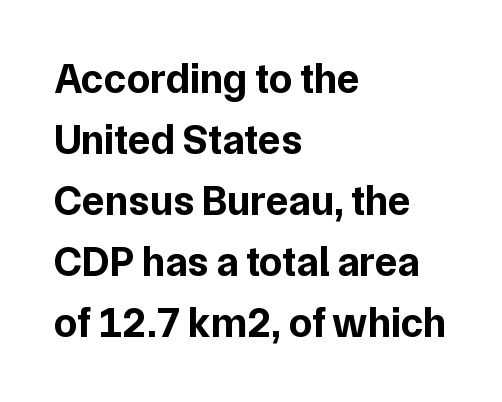
{"serif": "no", "italic": "no", "bold": "yes", "weight": "bold", "width": "normal", "stroke_contrast": "low", "x_height": "medium", "monospaced": "no", "underline": "no", "align": "left", "line_spacing": "normal", "line_spacing_ratio": 1.45, "letter_spacing": "normal", "letter_spacing_em": 0.0, "glyph_px": 42}
